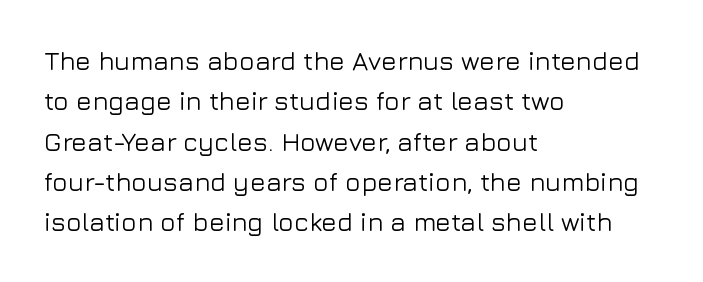
{"italic": "no", "underline": "no", "align": "left", "line_spacing": "normal", "line_spacing_ratio": 1.55, "letter_spacing": "normal", "letter_spacing_em": 0.0, "glyph_px": 26}
